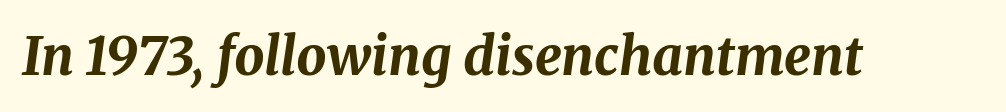
{"italic": "yes", "lean": "right", "slant_degrees": 8, "bold": "yes", "weight": "bold", "width": "normal", "stroke_contrast": "medium", "x_height": "medium", "monospaced": "no", "underline": "no", "letter_spacing": "normal", "letter_spacing_em": 0.0, "glyph_px": 53}
